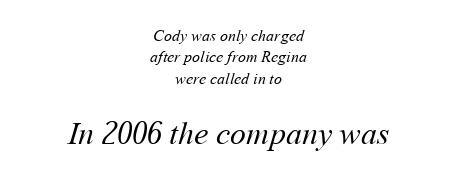
Q: Is the text bold? A: No.
Q: Is the text underlined? A: No.
Q: How is the paragraph aligned? A: Centered.
Q: Is the spacing between letters normal or unusually wide? A: Normal.
Q: Is the spacing between lines tight, normal or loose? A: Normal.
Q: Which block of text is set in a larger size, the first (top) or the second (bottom)? A: The second (bottom) one.
Q: Width (condensed, normal, or wide)? A: Normal.
Q: Stroke contrast? A: Medium.
Q: x-height? A: Medium.
Q: Monospaced? A: No.
